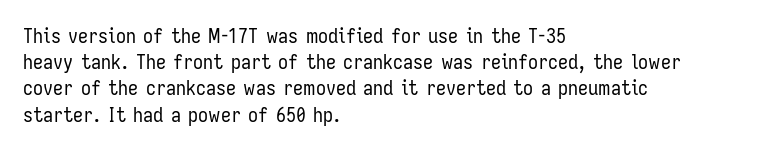
The image shows 20 px text type, upright; set left-aligned, normal line spacing (1.31x), normal letter spacing, not underlined.
